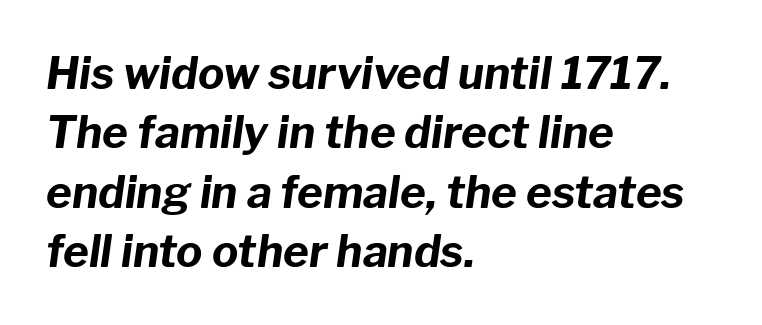
Q: Is the text bold? A: Yes.
Q: Is the text italic (slanted)? A: Yes, it leans right by about 8 degrees.
Q: Is the text underlined? A: No.
Q: How is the paragraph aligned? A: Left-aligned.
Q: Is the spacing between letters normal or unusually wide? A: Normal.
Q: Is the spacing between lines tight, normal or loose? A: Normal.
Q: Width (condensed, normal, or wide)? A: Normal.
Q: Stroke contrast? A: Low.
Q: x-height? A: Medium.
Q: Monospaced? A: No.
